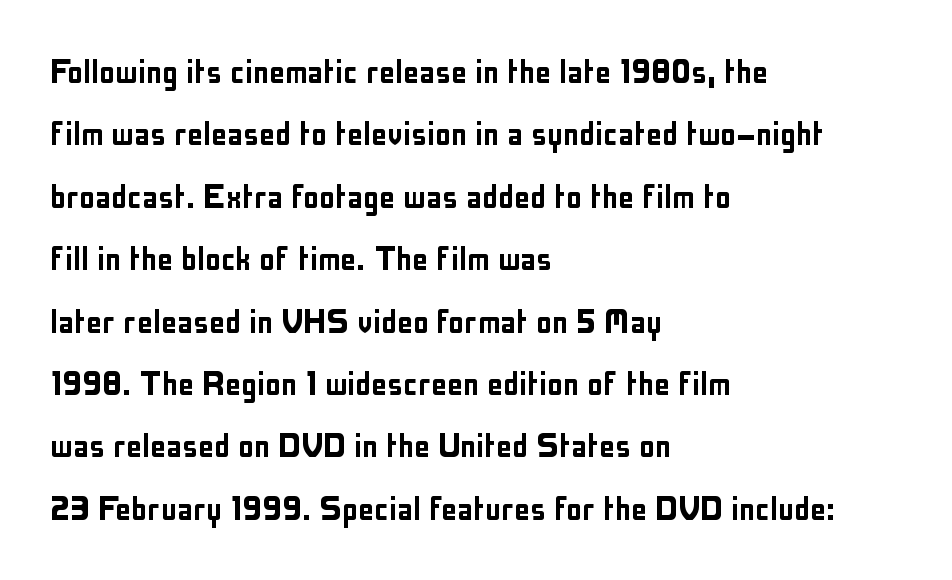
The image shows 40 px condensed sans-serif type, upright; set left-aligned, normal line spacing (1.56x), normal letter spacing, not underlined; low stroke contrast and a medium x-height.
